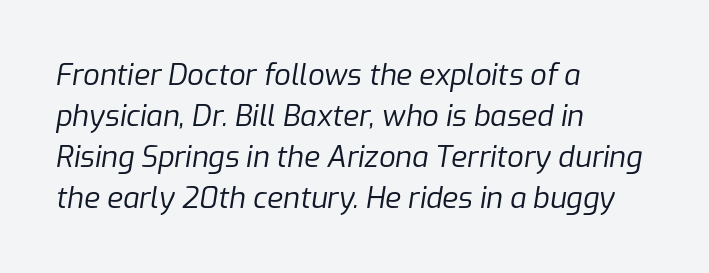
Only glyphs here, with clear space below each row. Which margin do the lines hug? The left one — the right edge is uneven. Letters have the restrained weight of plain body copy at most. Each word holds together tightly as a unit, with standard inter-letter gaps. Horizontal bands of white between lines are of average thickness.
